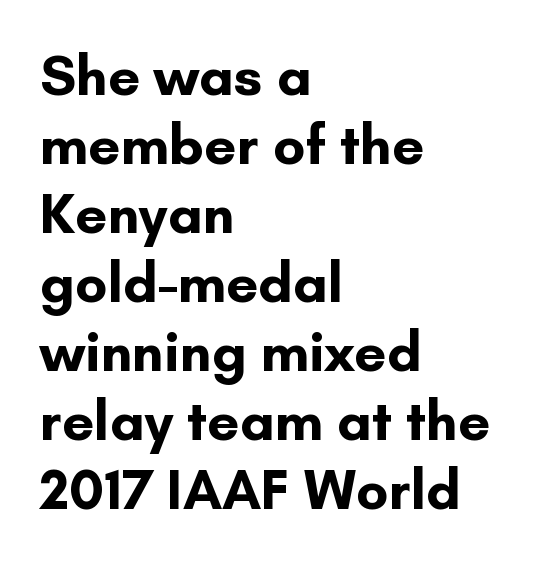
The image shows 57 px bold sans-serif type, upright; set left-aligned, line spacing 1.21x, normal letter spacing, not underlined; low stroke contrast and a small x-height.
